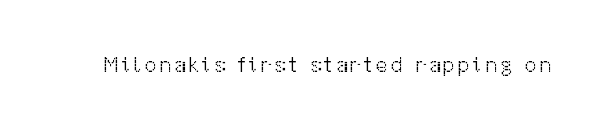
{"italic": "no", "bold": "no", "underline": "no", "glyph_px": 21}
